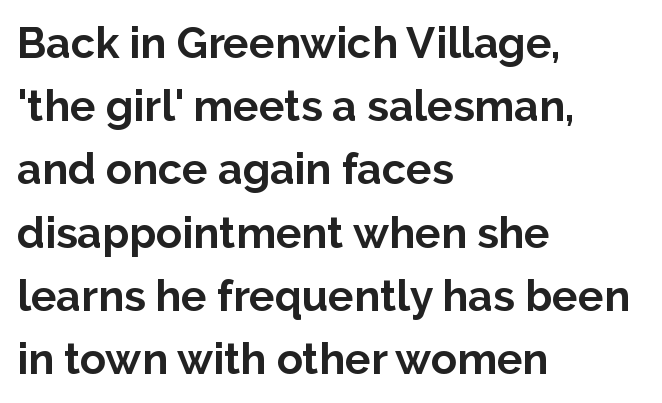
The image shows 43 px bold sans-serif type, upright; set left-aligned, normal line spacing (1.47x), normal letter spacing, not underlined; low stroke contrast and a medium x-height.
